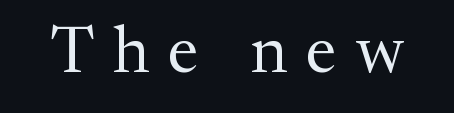
{"serif": "yes", "italic": "no", "bold": "no", "weight": "regular", "width": "normal", "stroke_contrast": "medium", "x_height": "medium", "monospaced": "no", "underline": "no", "letter_spacing": "wide", "letter_spacing_em": 0.28, "glyph_px": 66}
